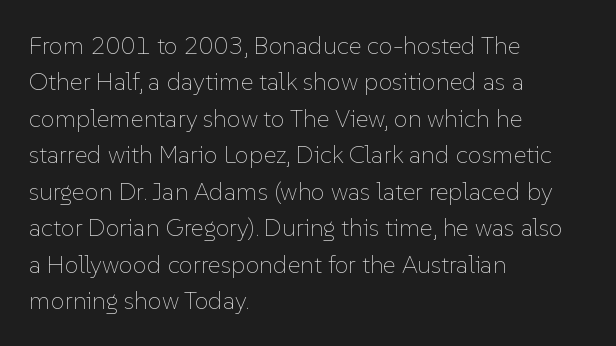
{"italic": "no", "bold": "no", "underline": "no", "align": "left", "line_spacing": "normal", "line_spacing_ratio": 1.46, "letter_spacing": "normal", "letter_spacing_em": 0.0, "glyph_px": 25}
